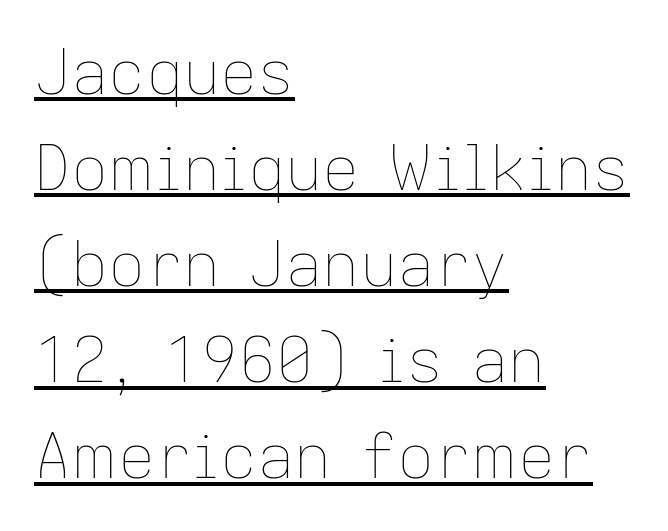
The image shows 62 px thin type, upright; set left-aligned, normal line spacing (1.55x), normal letter spacing, underlined; low stroke contrast and a medium x-height.
